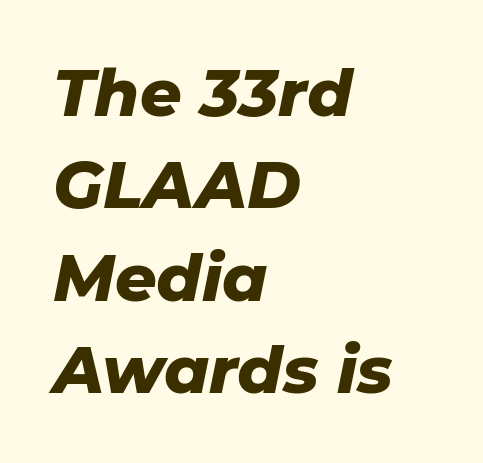
{"italic": "yes", "lean": "right", "slant_degrees": 11, "bold": "yes", "weight": "heavy", "width": "normal", "stroke_contrast": "low", "x_height": "medium", "monospaced": "no", "underline": "no", "align": "left", "line_spacing": "normal", "line_spacing_ratio": 1.42, "letter_spacing": "normal", "letter_spacing_em": 0.0, "glyph_px": 65}
